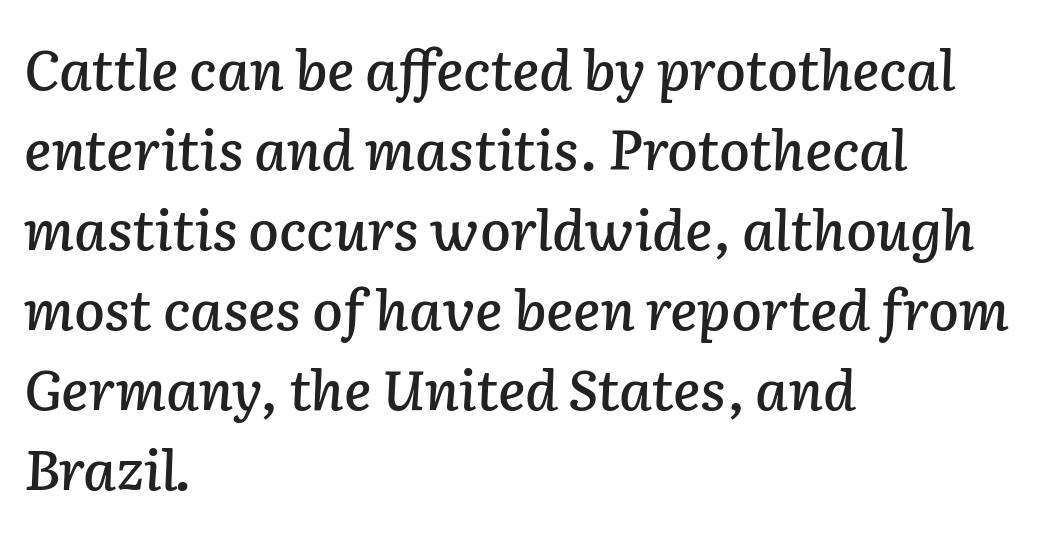
Q: Is the text italic (slanted)? A: Yes, it leans right by about 2 degrees.
Q: Is the text underlined? A: No.
Q: How is the paragraph aligned? A: Left-aligned.
Q: Is the spacing between letters normal or unusually wide? A: Normal.
Q: Is the spacing between lines tight, normal or loose? A: Normal.
Q: Width (condensed, normal, or wide)? A: Normal.
Q: Stroke contrast? A: Low.
Q: x-height? A: Medium.
Q: Monospaced? A: No.
